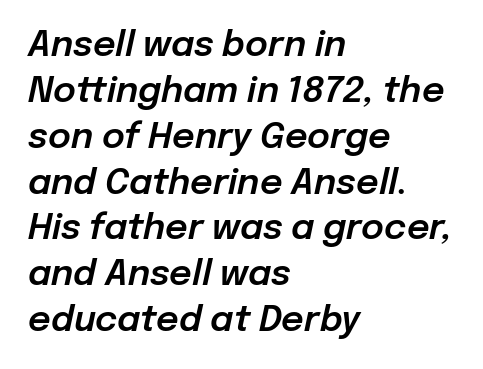
Unmarked baselines from the first word to the last. Between one letter and the next there's only the usual sliver of space. Vertically, the passage feels balanced, rows spaced as you'd expect. You could not count columns in this text — the font is proportionally spaced. Looking at the ascenders, they clearly lean.
